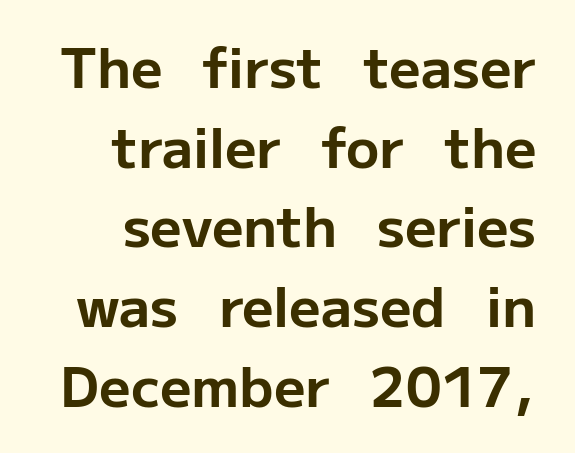
The image shows 55 px bold sans-serif type, upright; set normal line spacing (1.45x), normal letter spacing, not underlined; low stroke contrast and a medium x-height.
